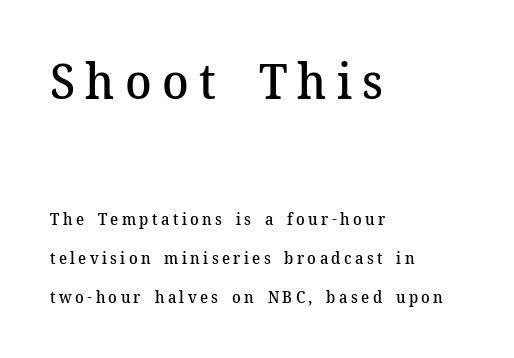
Q: Is the text bold? A: Semi-bold.
Q: Is the text italic (slanted)? A: No, it is upright.
Q: Is the typeface a serif or a sans-serif typeface? A: Serif.
Q: Is the text underlined? A: No.
Q: How is the paragraph aligned? A: Left-aligned.
Q: Is the spacing between letters normal or unusually wide? A: Unusually wide.
Q: Is the spacing between lines tight, normal or loose? A: Loose.
Q: Which block of text is set in a larger size, the first (top) or the second (bottom)? A: The first (top) one.
Q: Width (condensed, normal, or wide)? A: Normal.
Q: Stroke contrast? A: Medium.
Q: x-height? A: Medium.
Q: Monospaced? A: No.
